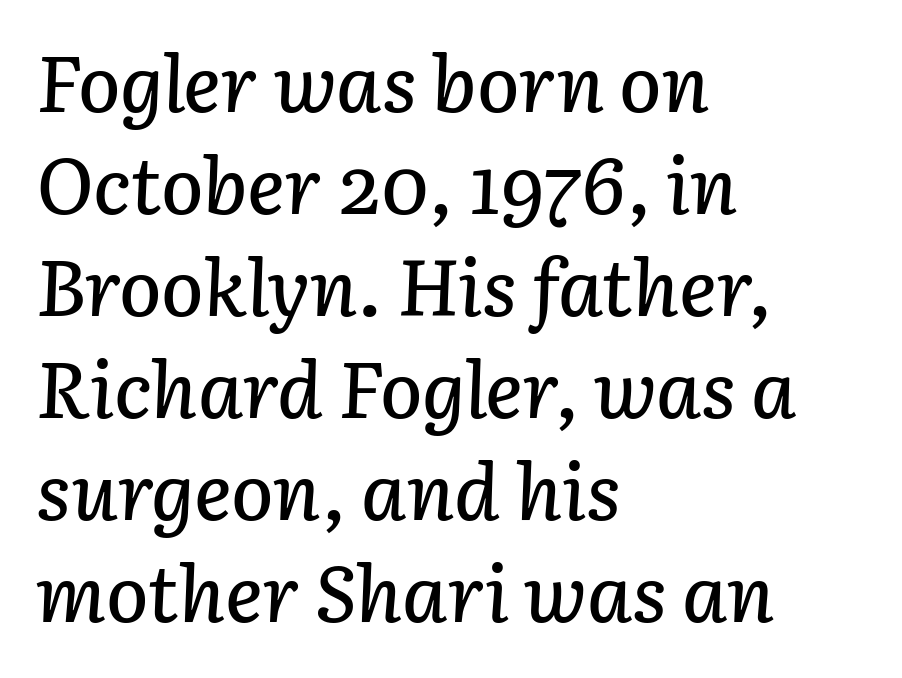
The setting favours the left margin, as ordinary paragraphs usually do. A typesetter would call this zero additional tracking. Observe the lean: these are italic letterforms. The rows are spaced the way most documents space them. The letters advance in unequal steps, a hallmark of proportional type.
